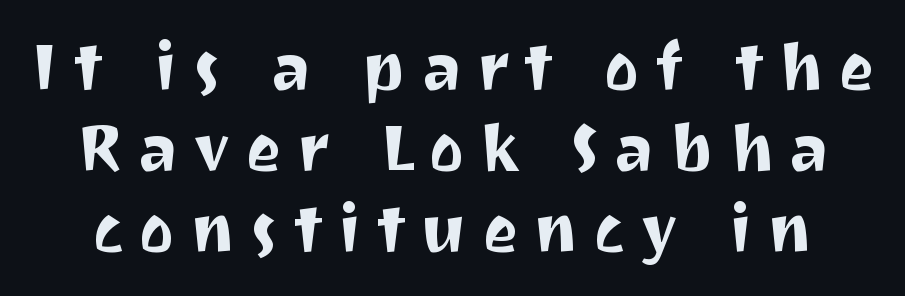
Q: Is the text italic (slanted)? A: No, it is upright.
Q: Is the typeface a serif or a sans-serif typeface? A: Sans-serif.
Q: Is the text underlined? A: No.
Q: Is the spacing between letters normal or unusually wide? A: Unusually wide.
Q: Width (condensed, normal, or wide)? A: Normal.
Q: Stroke contrast? A: Medium.
Q: x-height? A: Medium.
Q: Monospaced? A: No.
